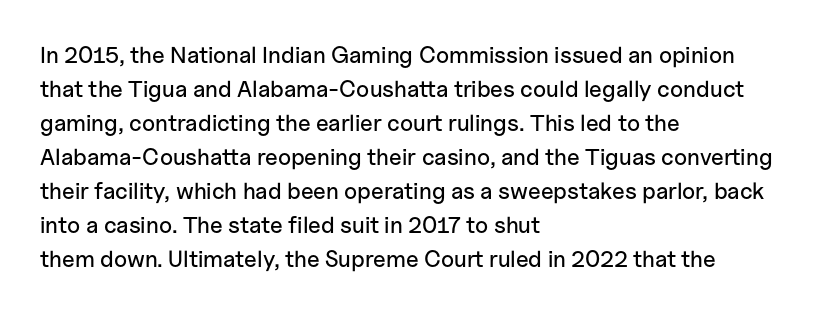
{"italic": "no", "underline": "no", "align": "left", "line_spacing": "normal", "line_spacing_ratio": 1.48, "letter_spacing": "normal", "letter_spacing_em": 0.0, "glyph_px": 23}
